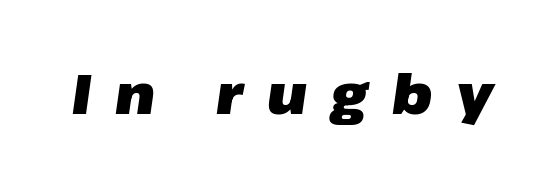
Rule under the text: the space is simply empty. A typesetter would call this proportional, since set widths differ per character. The rendering inserts visible extra space after every character. The text carries the slant typical of an italic or oblique font. The passage shown is emphatically bold.
